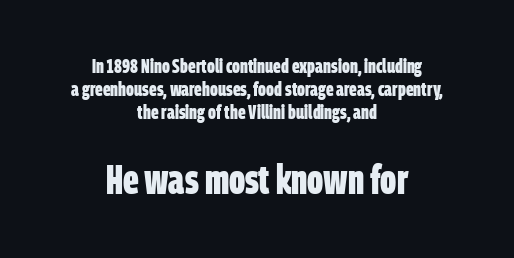
Each line is balanced around a shared central axis. Closely set lines give the paragraph a compact silhouette. Summary of weight: heavy, a full bold. The strip under each line holds only bare page. Character widths vary here, with narrow letters taking less room than wide ones. A typesetter would call this zero additional tracking.
